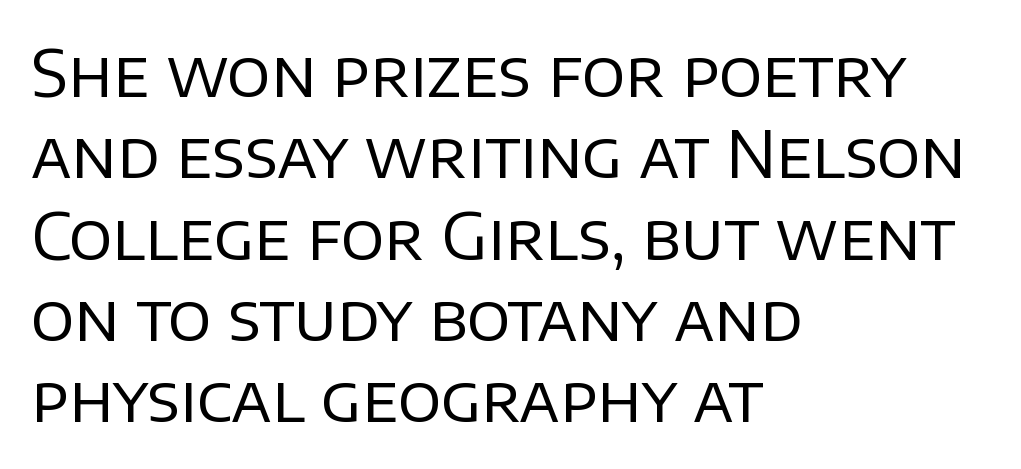
The image shows 64 px regular-weight sans-serif type, upright; set left-aligned, normal line spacing (1.27x), normal letter spacing, not underlined; low stroke contrast and a large x-height.
